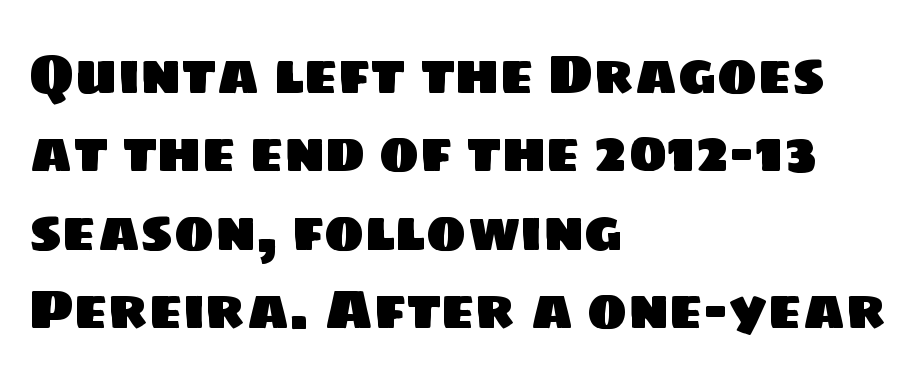
Q: Is the typeface a serif or a sans-serif typeface? A: Sans-serif.
Q: Is the text underlined? A: No.
Q: How is the paragraph aligned? A: Left-aligned.
Q: Is the spacing between letters normal or unusually wide? A: Normal.
Q: Is the spacing between lines tight, normal or loose? A: Normal.
Q: Width (condensed, normal, or wide)? A: Normal.
Q: Stroke contrast? A: Low.
Q: x-height? A: Large.
Q: Monospaced? A: No.
